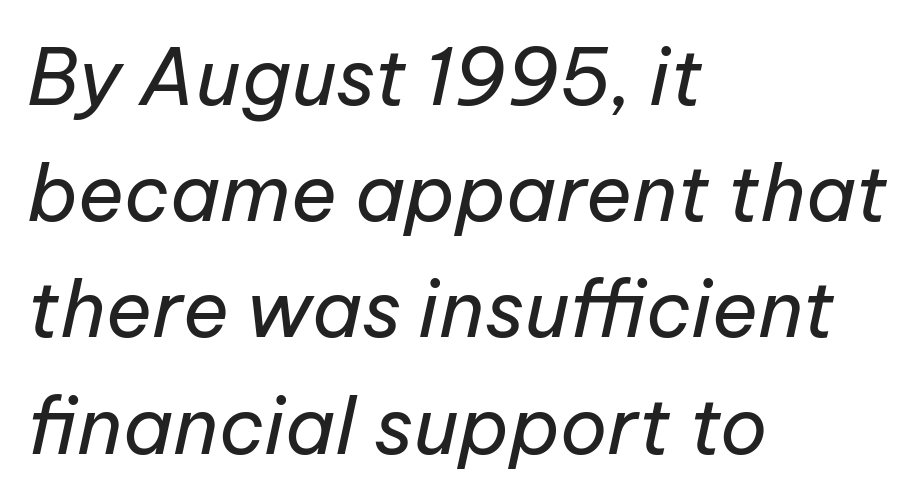
Q: Is the text bold? A: No.
Q: Is the text italic (slanted)? A: Yes, it leans right by about 12 degrees.
Q: Is the text underlined? A: No.
Q: How is the paragraph aligned? A: Left-aligned.
Q: Is the spacing between letters normal or unusually wide? A: Normal.
Q: Is the spacing between lines tight, normal or loose? A: Normal.
Q: Width (condensed, normal, or wide)? A: Normal.
Q: Stroke contrast? A: Low.
Q: x-height? A: Medium.
Q: Monospaced? A: No.
